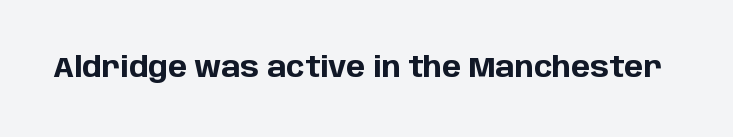
The image shows 29 px bold sans-serif type, upright; set normal letter spacing, not underlined; low stroke contrast and a large x-height.
